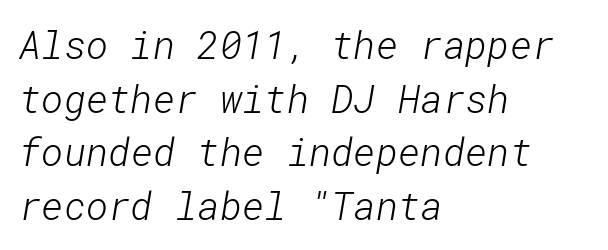
{"serif": "no", "bold": "no", "weight": "light", "width": "normal", "stroke_contrast": "low", "x_height": "medium", "underline": "no", "align": "left", "line_spacing": "normal", "line_spacing_ratio": 1.41, "letter_spacing": "normal", "letter_spacing_em": 0.0, "glyph_px": 38}
